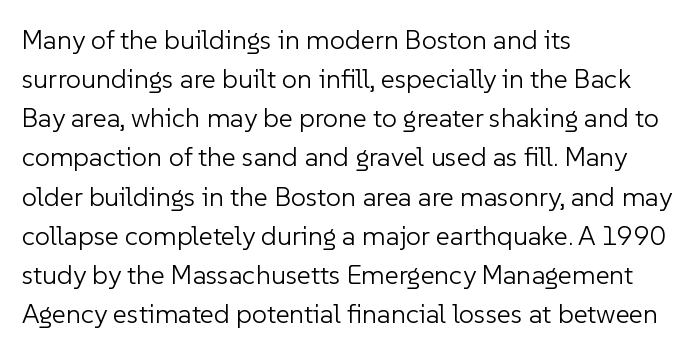
Default kerning and tracking; the words read as compact shapes. No heavy texture on the line: the type isn't bold. A roman cut, with each character standing at attention. Notice how the passage keeps a crisp vertical edge on the left only. Bare-footed words on every line.
